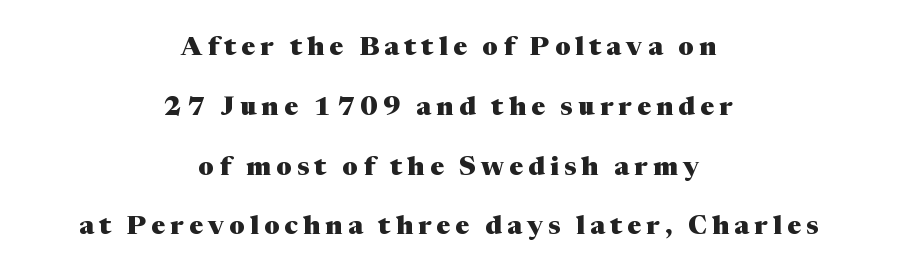
Honestly, there is no underline to notice here at all. Both edges are ragged and mirror each other, which tells us the setting is centered. The type sits square on the baseline with zero lean. Heavy, bold letterforms. Look at the tracking — it's clearly loosened, letters drifting apart. Successive baselines arrive slowly, with a big drop between each.
